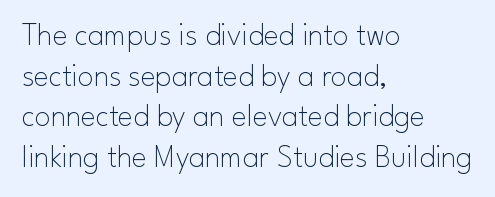
The image shows 32 px thin sans-serif type, upright; set left-aligned, normal line spacing (1.27x), normal letter spacing, not underlined; low stroke contrast and a small x-height.
